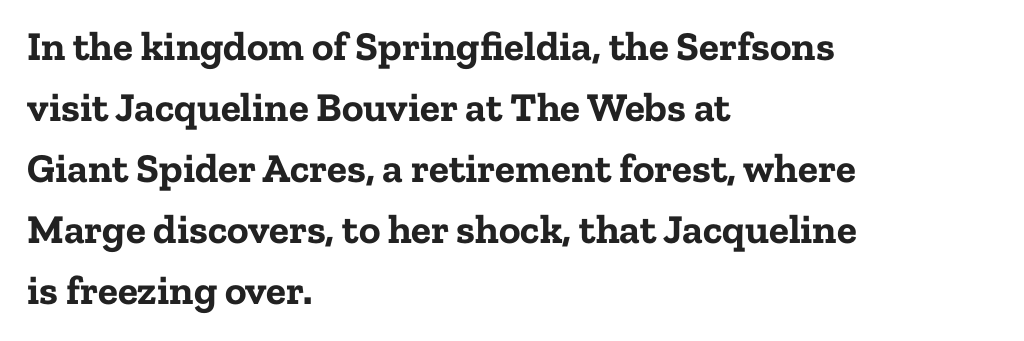
Q: Is the text bold? A: Yes.
Q: Is the text italic (slanted)? A: No, it is upright.
Q: Is the typeface a serif or a sans-serif typeface? A: Serif.
Q: Is the text underlined? A: No.
Q: How is the paragraph aligned? A: Left-aligned.
Q: Is the spacing between letters normal or unusually wide? A: Normal.
Q: Is the spacing between lines tight, normal or loose? A: Normal.
Q: Width (condensed, normal, or wide)? A: Normal.
Q: Stroke contrast? A: Low.
Q: x-height? A: Medium.
Q: Monospaced? A: No.
